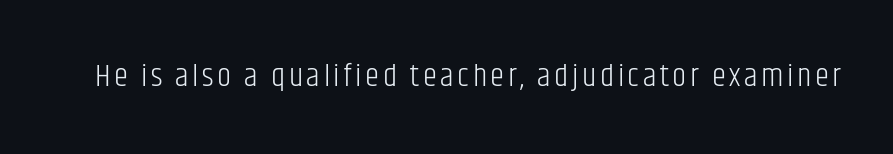
Words float on clear page, feet unadorned. Is this a fixed-width face? No — the glyphs have proportional, varying widths. A light-to-regular cut is what we see here. The passage shown is typeset with a sans-serif family.
